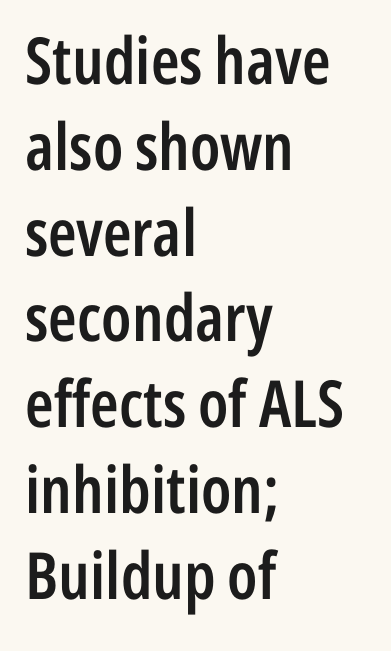
Examine the stroke ends and you'll find no serifs. Left-aligned paragraph, ragged on the right. Italic: no, the glyphs are upright roman. The designer left line spacing at the default.
